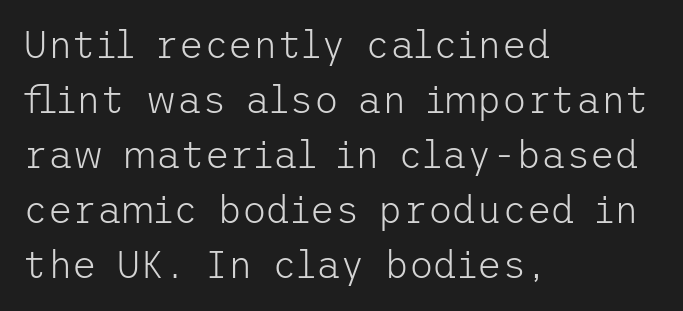
The image shows 38 px light sans-serif type, upright; set left-aligned, normal line spacing (1.45x), normal letter spacing, not underlined; low stroke contrast and a medium x-height.
